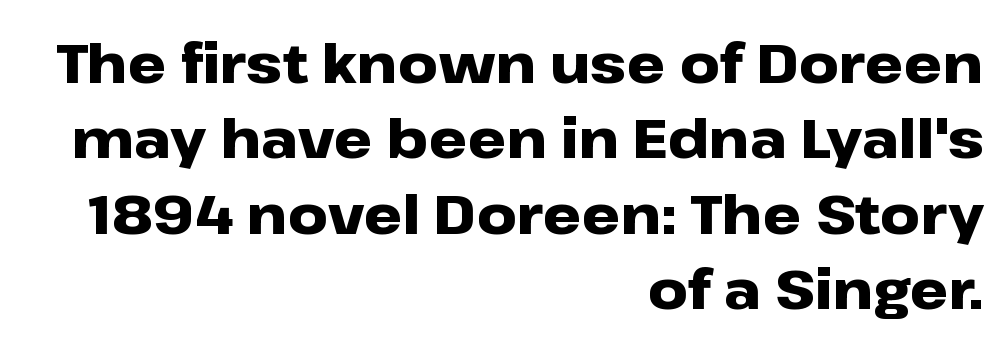
The letters stand upright; this is a roman face. Anything drawn beneath the words? Only blank space. Proportional: the letters do not fall into vertical columns. The lines in this sample share a right terminus and differ only in where they begin. A sans-serif font was chosen for this passage. Default kerning and tracking; the words read as compact shapes.
